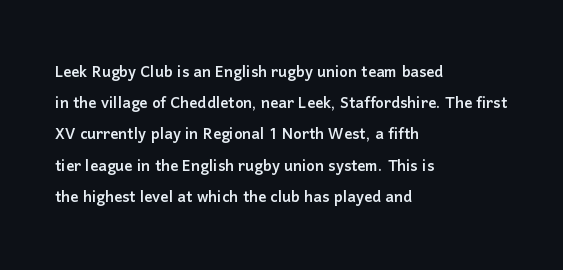
{"italic": "no", "underline": "no", "align": "left", "line_spacing": "normal", "line_spacing_ratio": 1.56, "letter_spacing": "normal", "letter_spacing_em": 0.0, "glyph_px": 20}
